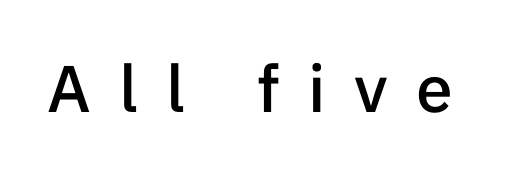
{"serif": "no", "italic": "no", "bold": "semi", "weight": "semibold", "width": "normal", "stroke_contrast": "low", "x_height": "medium", "monospaced": "no", "underline": "no", "letter_spacing": "wide", "letter_spacing_em": 0.43, "glyph_px": 66}
